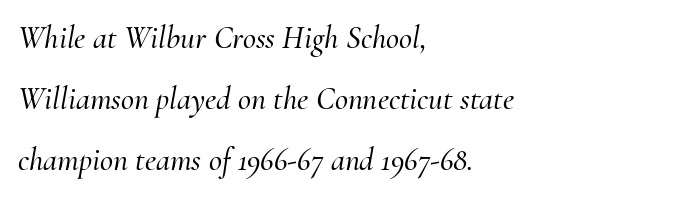
The image shows 32 px serif type, italic (leaning right); set left-aligned, loose line spacing (1.9x), normal letter spacing, not underlined; medium stroke contrast and a small x-height.
